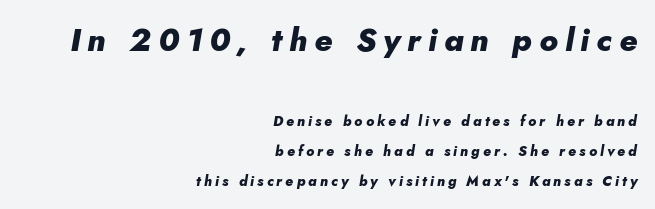
The image shows 32 px heavy type, italic (leaning right); set right-aligned, loose line spacing (2.12x), unusually wide letter spacing (+0.22 em), not underlined; the first (top) block is 2.29x larger; low stroke contrast and a small x-height.
